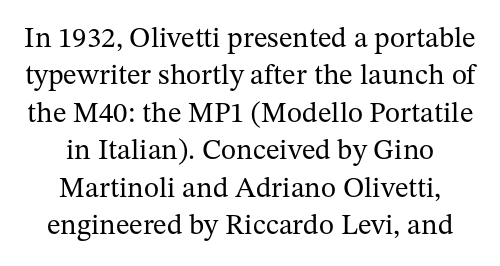
The image shows 29 px regular-weight serif type, upright; set centered, normal line spacing (1.29x), normal letter spacing, not underlined; medium stroke contrast and a medium x-height.
